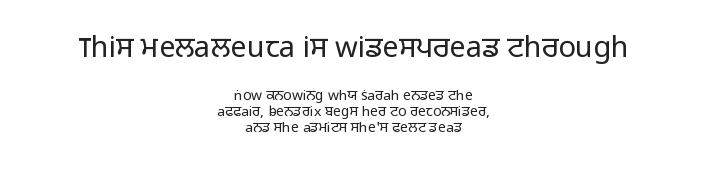
{"serif": "no", "italic": "no", "bold": "no", "weight": "light", "width": "normal", "stroke_contrast": "low", "x_height": "medium", "monospaced": "no", "underline": "no", "align": "center", "line_spacing": "tight", "line_spacing_ratio": 1.14, "letter_spacing": "normal", "letter_spacing_em": 0.0, "larger_block": "first", "size_ratio": 2.07, "glyph_px": 29}
